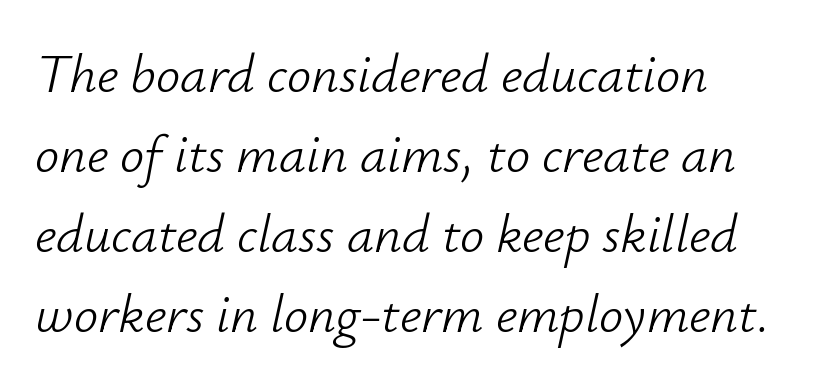
Here the designer chose a conventional face with non-uniform glyph widths. The typesetter chose a ragged-right arrangement here. Students, note that the glyphs here touch the page at normal intervals. Vertical stems look standard width or narrower in stroke.
